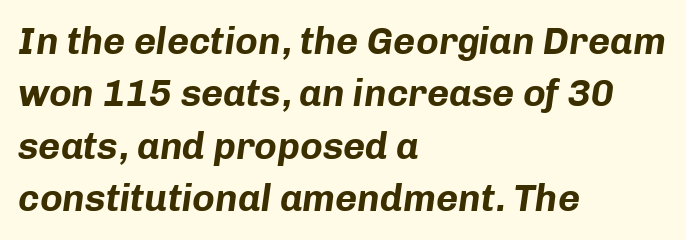
Q: Is the text bold? A: Yes.
Q: Is the text italic (slanted)? A: Yes, it leans right by about 8 degrees.
Q: Is the text underlined? A: No.
Q: How is the paragraph aligned? A: Left-aligned.
Q: Is the spacing between letters normal or unusually wide? A: Normal.
Q: Is the spacing between lines tight, normal or loose? A: Normal.
Q: Width (condensed, normal, or wide)? A: Normal.
Q: Stroke contrast? A: Low.
Q: x-height? A: Medium.
Q: Monospaced? A: No.
